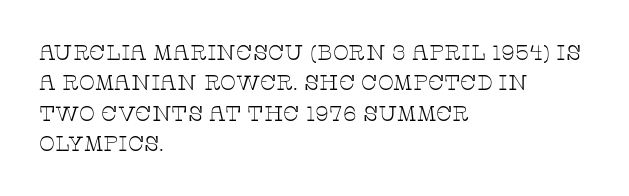
{"italic": "no", "bold": "no", "underline": "no", "align": "left", "line_spacing": "normal", "line_spacing_ratio": 1.45, "letter_spacing": "normal", "letter_spacing_em": 0.0, "glyph_px": 21}
